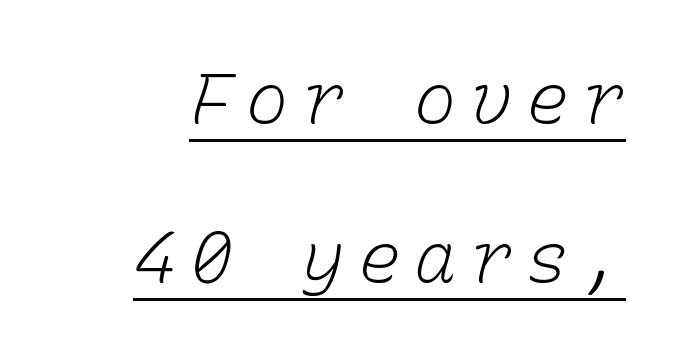
What's the leading like? Stretched, with rows far apart. The passage shown is typed in a monospace face where columns stay perfectly aligned. A quiet, ordinary-to-light weight characterises the typeface. The typesetter has applied underlining to the passage shown.
